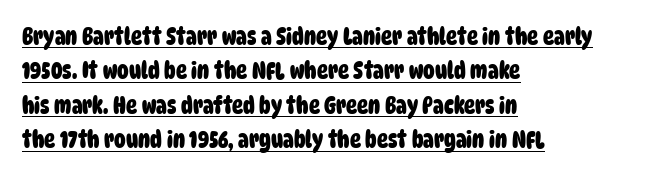
Heavy-handed strokes throughout: this text is bold. Is there much room between lines? A standard amount, neither cramped nor airy. Layout note: lines flush left. Observe the ordinary spacing: letters are neighbours, not strangers. These characters rest on top of a visible drawn line.
